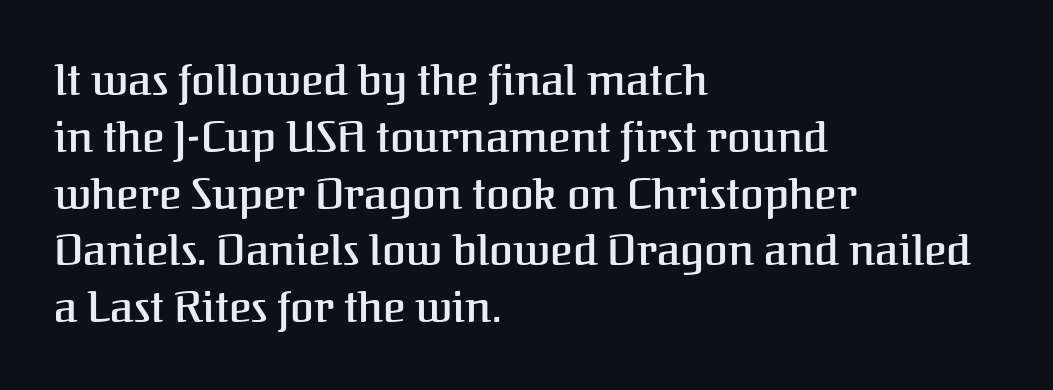
Q: Is the text bold? A: Semi-bold.
Q: Is the text italic (slanted)? A: No, it is upright.
Q: Is the typeface a serif or a sans-serif typeface? A: Serif.
Q: Is the text underlined? A: No.
Q: How is the paragraph aligned? A: Left-aligned.
Q: Is the spacing between letters normal or unusually wide? A: Normal.
Q: Is the spacing between lines tight, normal or loose? A: Normal.
Q: Width (condensed, normal, or wide)? A: Normal.
Q: Stroke contrast? A: Medium.
Q: x-height? A: Medium.
Q: Monospaced? A: No.
